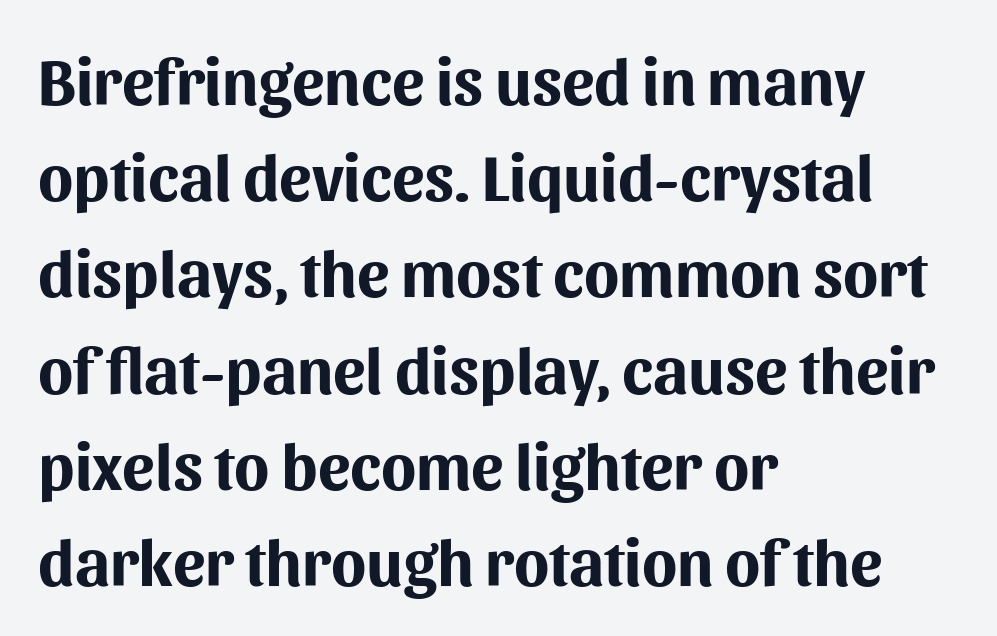
Q: Is the text bold? A: Yes.
Q: Is the text italic (slanted)? A: No, it is upright.
Q: Is the typeface a serif or a sans-serif typeface? A: Sans-serif.
Q: Is the text underlined? A: No.
Q: How is the paragraph aligned? A: Left-aligned.
Q: Is the spacing between letters normal or unusually wide? A: Normal.
Q: Is the spacing between lines tight, normal or loose? A: Normal.
Q: Width (condensed, normal, or wide)? A: Normal.
Q: Stroke contrast? A: Medium.
Q: x-height? A: Medium.
Q: Monospaced? A: No.
